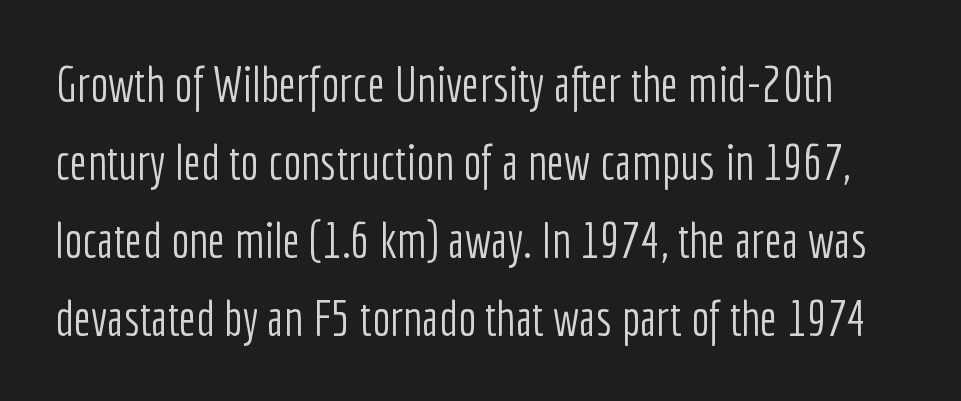
Q: Is the text bold? A: No.
Q: Is the text italic (slanted)? A: No, it is upright.
Q: Is the typeface a serif or a sans-serif typeface? A: Sans-serif.
Q: Is the text underlined? A: No.
Q: Is the spacing between letters normal or unusually wide? A: Normal.
Q: Is the spacing between lines tight, normal or loose? A: Normal.
Q: Width (condensed, normal, or wide)? A: Condensed.
Q: Stroke contrast? A: Low.
Q: x-height? A: Medium.
Q: Monospaced? A: No.
